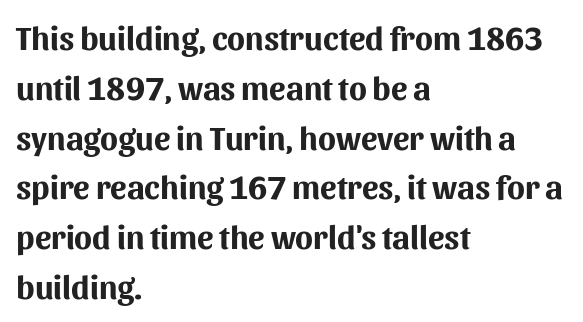
A normal amount of white space separates one row of letters from the next. Honestly, there is no underline to notice here at all. The line texture is even and compact thanks to regular tracking. These lines are rendered in a variable-pitch font. This is roman type, the default non-slanted kind.
